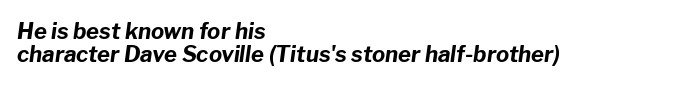
{"italic": "yes", "lean": "right", "slant_degrees": 8, "bold": "yes", "underline": "no", "align": "left", "line_spacing": "tight", "line_spacing_ratio": 1.03, "letter_spacing": "normal", "letter_spacing_em": 0.0, "glyph_px": 22}
